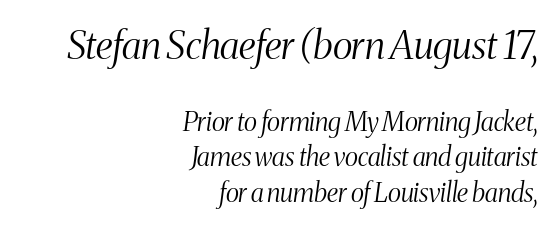
The image shows 39 px light, condensed serif type, italic (leaning right); set right-aligned, normal line spacing (1.37x), normal letter spacing, not underlined; the first (top) block is 1.5x larger; medium stroke contrast and a medium x-height.
